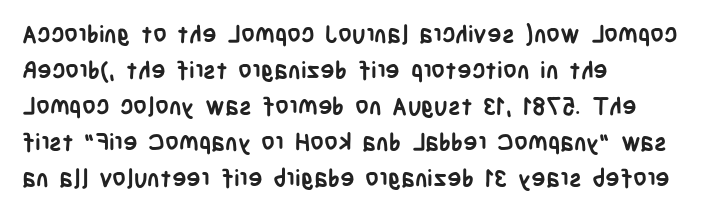
The image shows 24 px bold type, upright; set left-aligned, normal line spacing (1.5x), normal letter spacing, not underlined.
